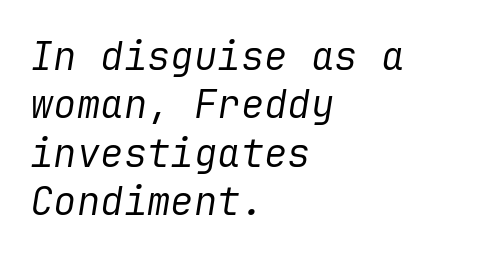
Q: Is the text bold? A: No.
Q: Is the text italic (slanted)? A: Yes, it leans right by about 9 degrees.
Q: Is the text underlined? A: No.
Q: How is the paragraph aligned? A: Left-aligned.
Q: Is the spacing between letters normal or unusually wide? A: Normal.
Q: Width (condensed, normal, or wide)? A: Normal.
Q: Stroke contrast? A: Low.
Q: x-height? A: Medium.
